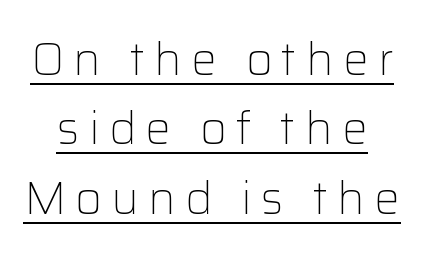
{"serif": "no", "italic": "no", "bold": "no", "weight": "light", "width": "normal", "stroke_contrast": "low", "x_height": "medium", "monospaced": "no", "underline": "yes", "line_spacing": "normal", "line_spacing_ratio": 1.51, "letter_spacing": "wide", "letter_spacing_em": 0.2, "glyph_px": 46}
